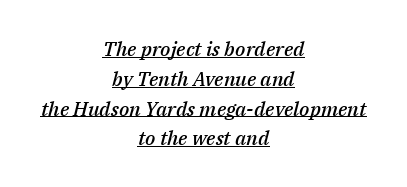
{"italic": "yes", "lean": "right", "slant_degrees": 14, "bold": "semi", "underline": "yes", "align": "center", "line_spacing": "normal", "line_spacing_ratio": 1.49, "letter_spacing": "normal", "letter_spacing_em": 0.0, "glyph_px": 20}
